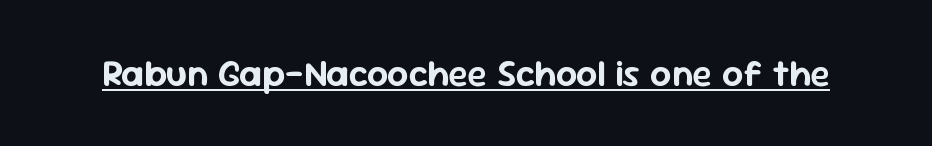
The image shows 37 px sans-serif type, upright; set normal letter spacing, underlined; low stroke contrast and a medium x-height.
